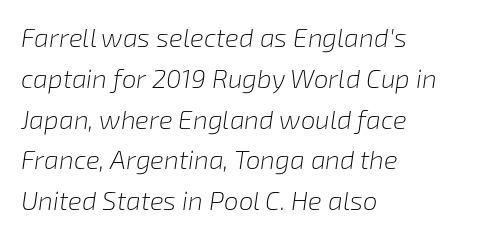
{"italic": "yes", "lean": "right", "slant_degrees": 8, "bold": "no", "underline": "no", "align": "left", "line_spacing": "normal", "line_spacing_ratio": 1.57, "letter_spacing": "normal", "letter_spacing_em": 0.0, "glyph_px": 26}
